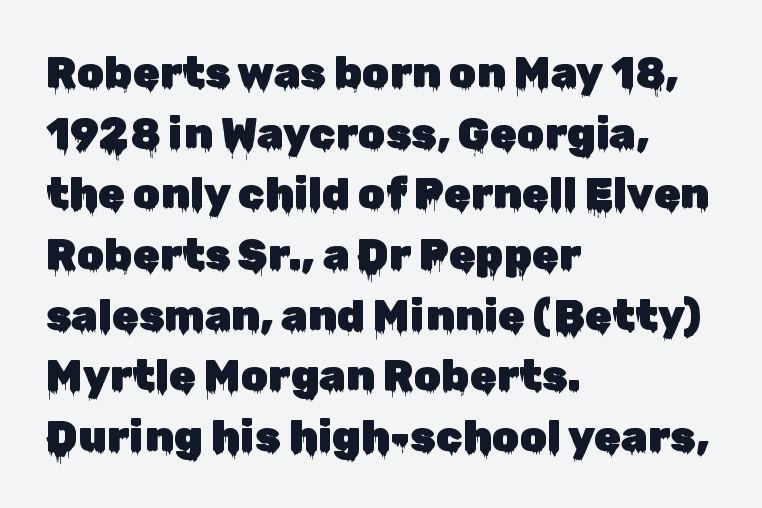
{"serif": "no", "italic": "no", "width": "normal", "stroke_contrast": "low", "x_height": "medium", "monospaced": "no", "underline": "no", "align": "left", "line_spacing": "normal", "line_spacing_ratio": 1.41, "letter_spacing": "normal", "letter_spacing_em": 0.0, "glyph_px": 43}
